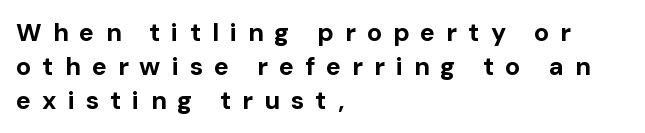
Q: Is the text bold? A: Yes.
Q: Is the text italic (slanted)? A: No, it is upright.
Q: Is the text underlined? A: No.
Q: How is the paragraph aligned? A: Left-aligned.
Q: Is the spacing between letters normal or unusually wide? A: Unusually wide.
Q: Is the spacing between lines tight, normal or loose? A: Normal.
